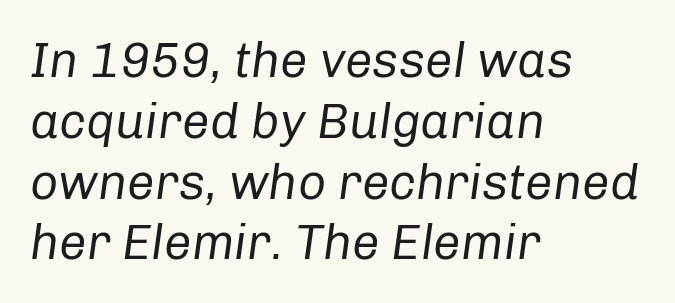
{"italic": "yes", "lean": "right", "slant_degrees": 8, "bold": "no", "weight": "regular", "width": "normal", "stroke_contrast": "low", "x_height": "medium", "monospaced": "no", "underline": "no", "align": "left", "line_spacing_ratio": 1.24, "letter_spacing": "normal", "letter_spacing_em": 0.0, "glyph_px": 49}
